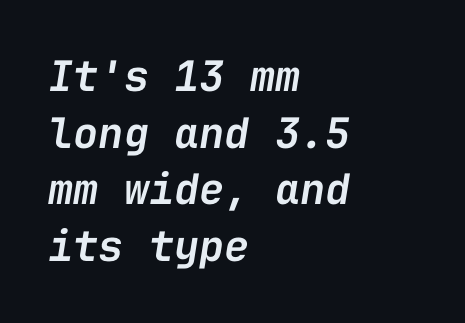
{"italic": "yes", "lean": "right", "slant_degrees": 9, "bold": "semi", "weight": "semibold", "width": "normal", "stroke_contrast": "low", "x_height": "medium", "monospaced": "yes", "underline": "no", "align": "left", "line_spacing": "normal", "line_spacing_ratio": 1.35, "letter_spacing": "normal", "letter_spacing_em": 0.0, "glyph_px": 42}
